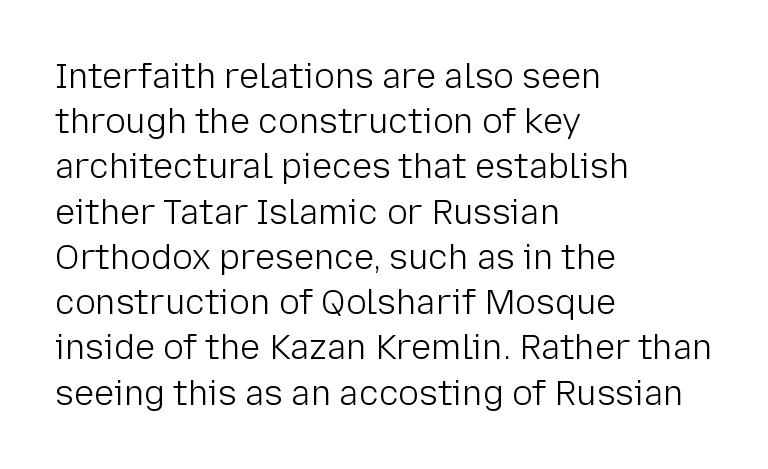
Quick note: interline space is typical. Layout note: lines flush left. The characters are drawn with everyday or finer stroke widths. Think of a printed novel: that variable character pitch is what you see here. You could call the tracking neutral — neither tight nor loose.
